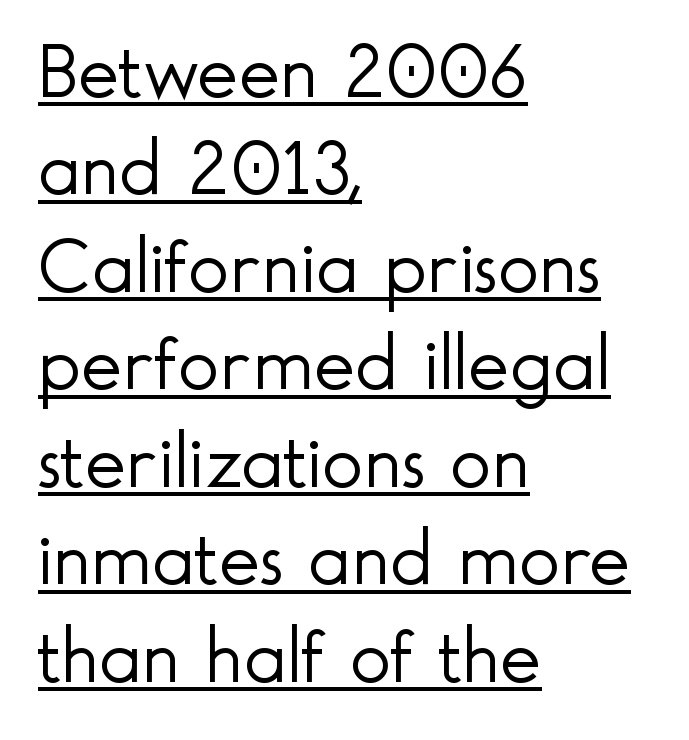
{"serif": "no", "italic": "no", "bold": "no", "weight": "light", "width": "normal", "x_height": "small", "monospaced": "no", "underline": "yes", "align": "left", "line_spacing": "normal", "line_spacing_ratio": 1.25, "letter_spacing": "normal", "letter_spacing_em": 0.0, "glyph_px": 78}
